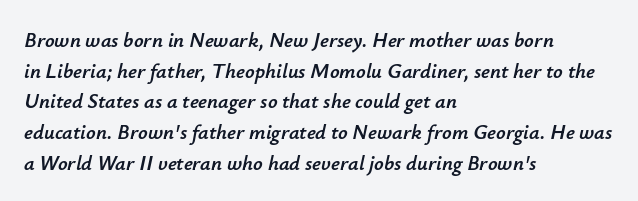
Q: Is the text italic (slanted)? A: Yes, it leans right by about 12 degrees.
Q: Is the text underlined? A: No.
Q: How is the paragraph aligned? A: Left-aligned.
Q: Is the spacing between letters normal or unusually wide? A: Normal.
Q: Is the spacing between lines tight, normal or loose? A: Normal.
